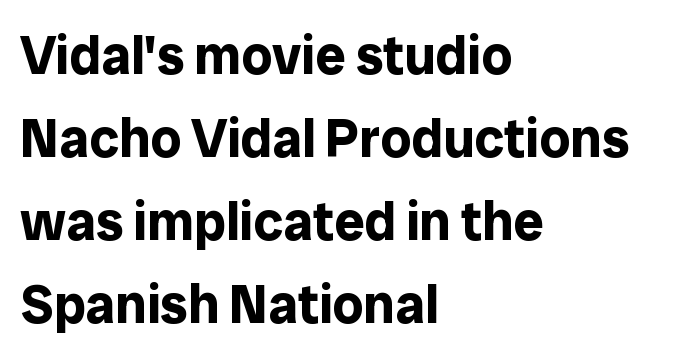
{"serif": "no", "italic": "no", "bold": "yes", "weight": "bold", "width": "normal", "stroke_contrast": "low", "x_height": "medium", "monospaced": "no", "underline": "no", "align": "left", "line_spacing": "normal", "line_spacing_ratio": 1.54, "letter_spacing": "normal", "letter_spacing_em": 0.0, "glyph_px": 54}
